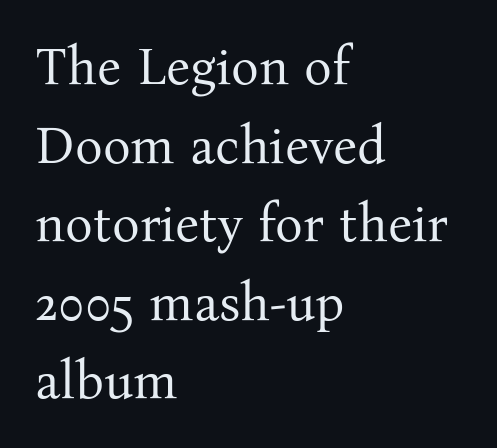
Character widths vary here, with narrow letters taking less room than wide ones. Does the type have serifs? Yes, each stem ends in a small foot. The rendering anchors every line to the left-hand side. Each row of text sits above clean, open space. This rendering leaves character spacing at its baseline value.
